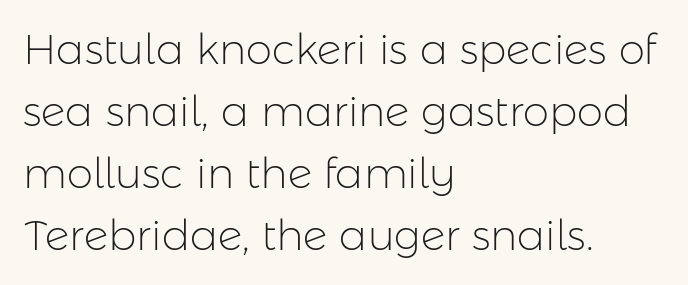
Is this a sans? Yes — the strokes have no serifs. Rendered with straight, roman letterforms. The face looks like a standard text weight, possibly lighter. Short and long lines alike share a common starting point at left. What's the leading like? Ordinary, nothing unusual. The passage shown is typed in a proportional face where columns would drift.
